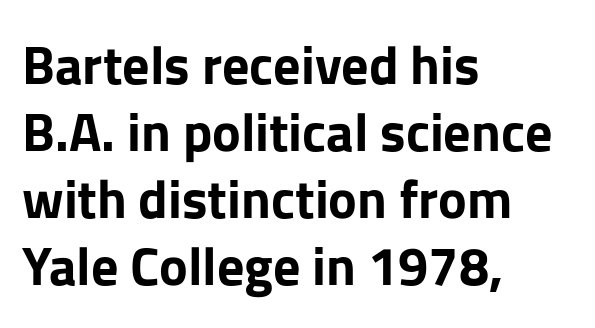
Q: Is the text bold? A: Yes.
Q: Is the text italic (slanted)? A: No, it is upright.
Q: Is the typeface a serif or a sans-serif typeface? A: Sans-serif.
Q: Is the text underlined? A: No.
Q: How is the paragraph aligned? A: Left-aligned.
Q: Is the spacing between letters normal or unusually wide? A: Normal.
Q: Width (condensed, normal, or wide)? A: Normal.
Q: Stroke contrast? A: Low.
Q: x-height? A: Medium.
Q: Monospaced? A: No.
